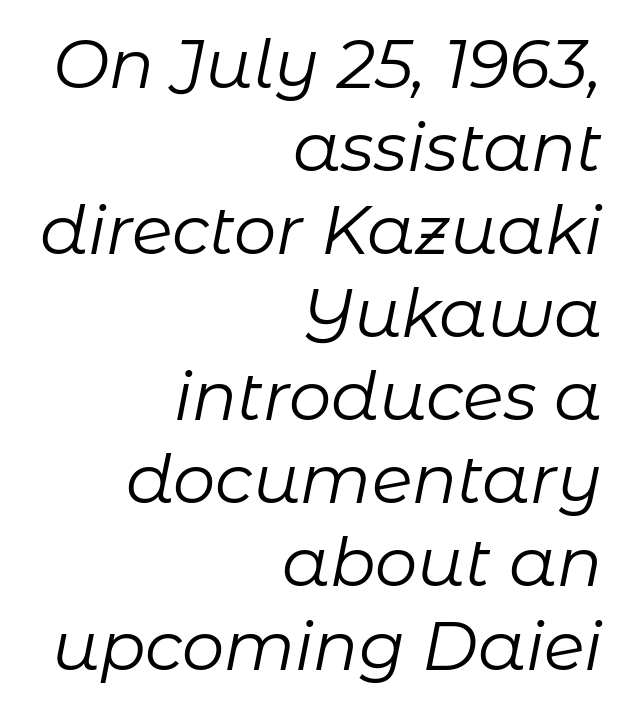
{"italic": "yes", "lean": "right", "slant_degrees": 11, "bold": "no", "weight": "regular", "width": "normal", "stroke_contrast": "low", "x_height": "medium", "monospaced": "no", "underline": "no", "align": "right", "line_spacing_ratio": 1.24, "letter_spacing": "normal", "letter_spacing_em": 0.0, "glyph_px": 67}
